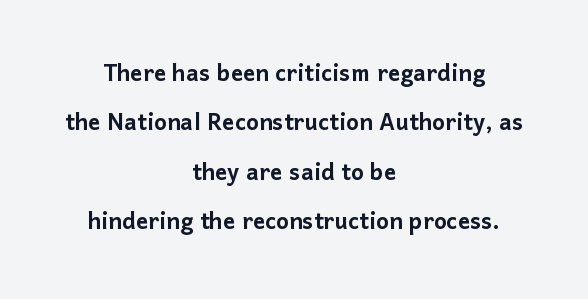
The image shows 30 px sans-serif type, upright; set centered, normal line spacing (1.65x), normal letter spacing, not underlined; low stroke contrast and a medium x-height.
